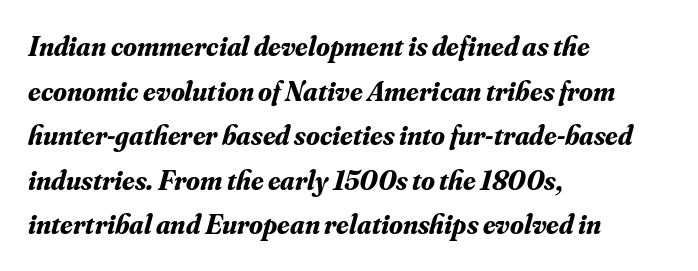
Q: Is the text bold? A: Yes.
Q: Is the text italic (slanted)? A: Yes, it leans right by about 16 degrees.
Q: Is the typeface a serif or a sans-serif typeface? A: Serif.
Q: Is the text underlined? A: No.
Q: How is the paragraph aligned? A: Left-aligned.
Q: Is the spacing between letters normal or unusually wide? A: Normal.
Q: Is the spacing between lines tight, normal or loose? A: Normal.
Q: Width (condensed, normal, or wide)? A: Normal.
Q: Stroke contrast? A: Medium.
Q: x-height? A: Small.
Q: Monospaced? A: No.
